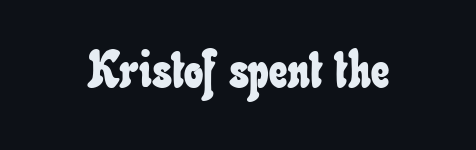
Q: Is the text underlined? A: No.
Q: Is the spacing between letters normal or unusually wide? A: Normal.
Q: Width (condensed, normal, or wide)? A: Condensed.
Q: Stroke contrast? A: Low.
Q: x-height? A: Small.
Q: Monospaced? A: No.
